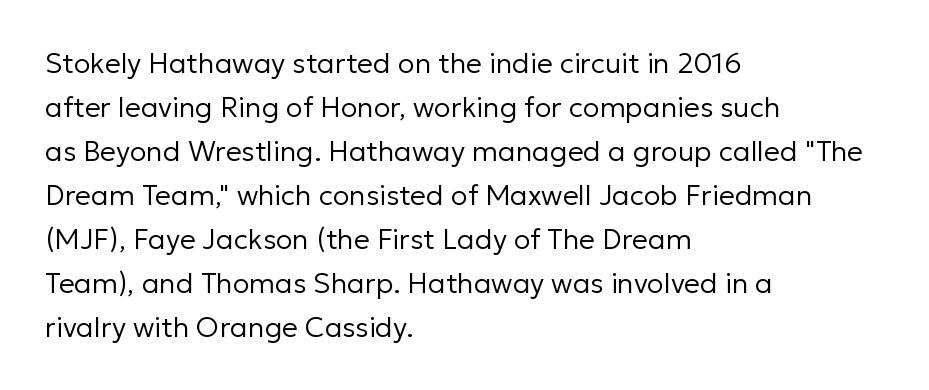
Q: Is the text bold? A: No.
Q: Is the text italic (slanted)? A: No, it is upright.
Q: Is the typeface a serif or a sans-serif typeface? A: Sans-serif.
Q: Is the text underlined? A: No.
Q: How is the paragraph aligned? A: Left-aligned.
Q: Is the spacing between letters normal or unusually wide? A: Normal.
Q: Is the spacing between lines tight, normal or loose? A: Normal.
Q: Width (condensed, normal, or wide)? A: Normal.
Q: Stroke contrast? A: Low.
Q: x-height? A: Medium.
Q: Monospaced? A: No.
